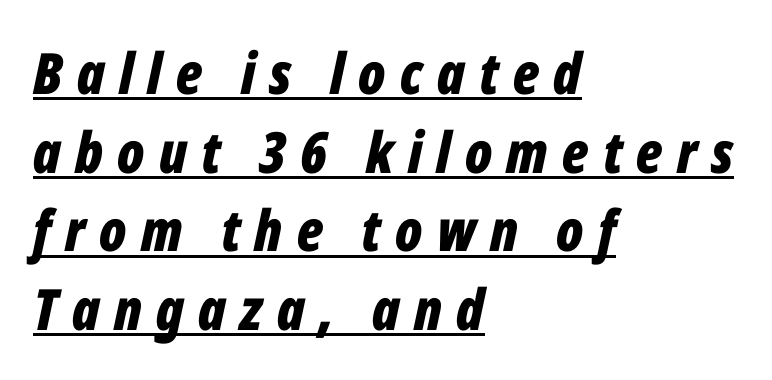
{"italic": "yes", "lean": "right", "slant_degrees": 12, "bold": "yes", "weight": "bold", "width": "condensed", "stroke_contrast": "low", "x_height": "medium", "monospaced": "no", "underline": "yes", "align": "left", "line_spacing": "normal", "line_spacing_ratio": 1.38, "letter_spacing": "wide", "letter_spacing_em": 0.25, "glyph_px": 57}
